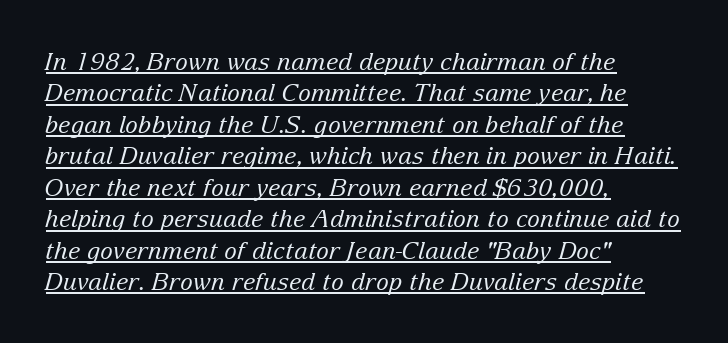
The specimen reads as italic at a glance. You could call the tracking neutral — neither tight nor loose. Caption: face not bold, strokes unweighted. Left-aligned paragraph, ragged on the right.
